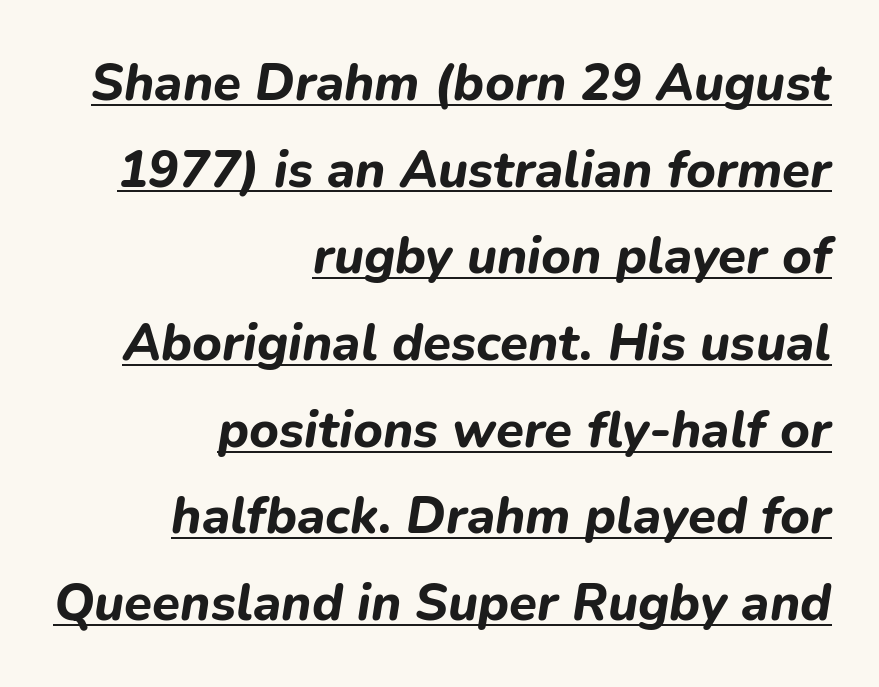
The letters are bold, with thick, heavy strokes. Quick note: underline on. Tracking value appears to be zero — textbook default spacing. The passage is arranged like a letterhead date or caption credit — flush right.
